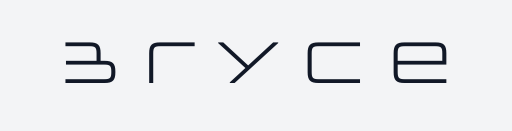
Q: Is the text bold? A: No.
Q: Is the text italic (slanted)? A: No, it is upright.
Q: Is the typeface a serif or a sans-serif typeface? A: Sans-serif.
Q: Is the text underlined? A: No.
Q: Is the spacing between letters normal or unusually wide? A: Normal.
Q: Width (condensed, normal, or wide)? A: Wide.
Q: Stroke contrast? A: Low.
Q: x-height? A: Large.
Q: Monospaced? A: No.
